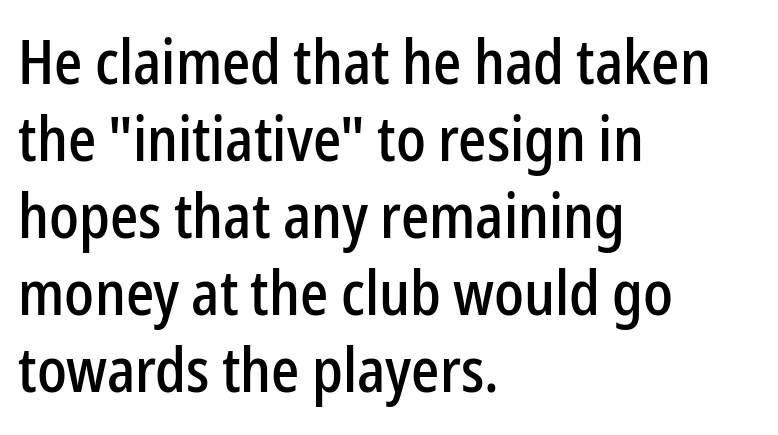
Q: Is the text italic (slanted)? A: No, it is upright.
Q: Is the typeface a serif or a sans-serif typeface? A: Sans-serif.
Q: Is the text underlined? A: No.
Q: How is the paragraph aligned? A: Left-aligned.
Q: Is the spacing between letters normal or unusually wide? A: Normal.
Q: Width (condensed, normal, or wide)? A: Condensed.
Q: Stroke contrast? A: Low.
Q: x-height? A: Medium.
Q: Monospaced? A: No.
